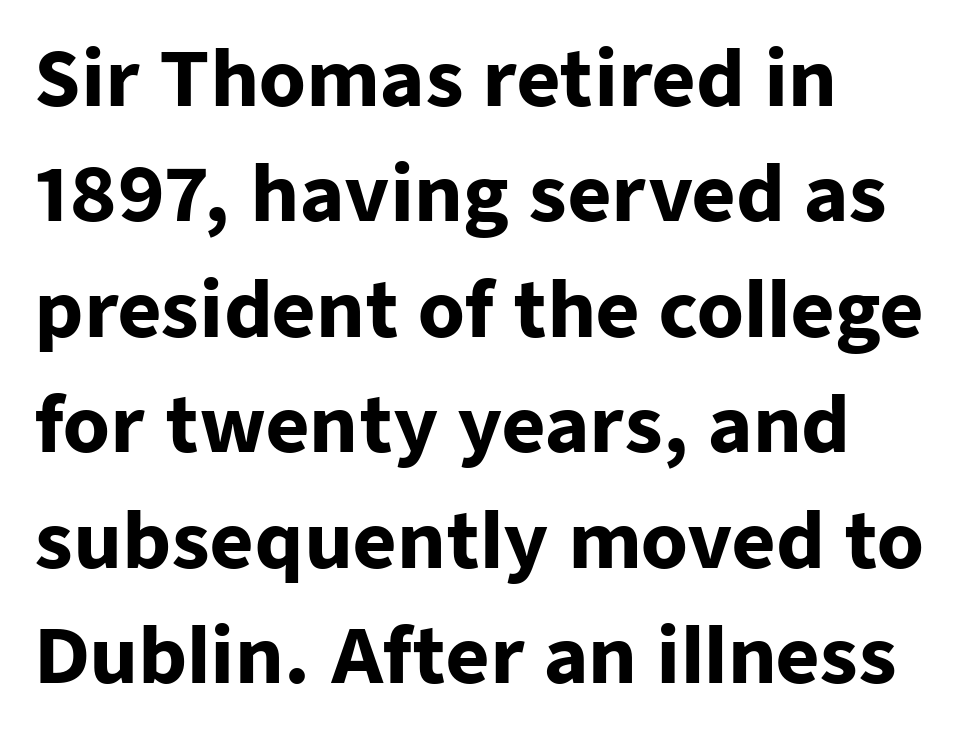
The image shows 75 px heavy sans-serif type, upright; set left-aligned, normal line spacing (1.54x), normal letter spacing, not underlined; low stroke contrast and a medium x-height.
